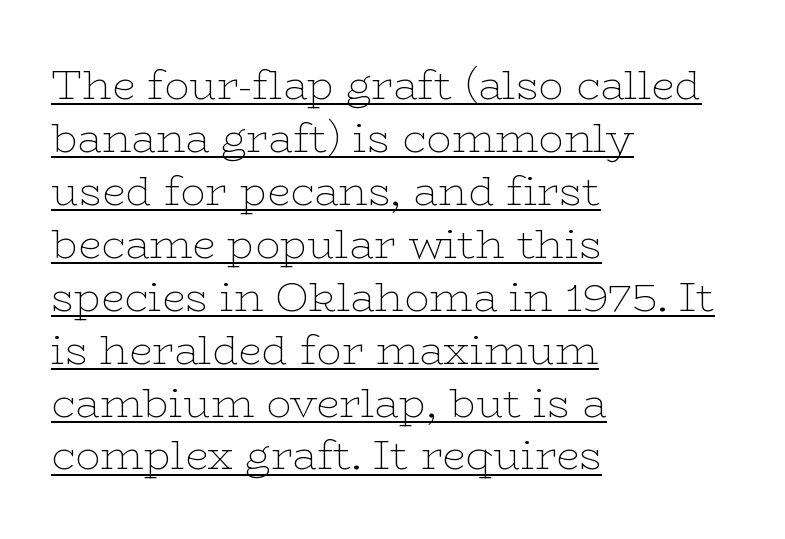
The passage shown is typed in a proportional face where columns would drift. Is there any slant? The stems are plumb. To sum up the face: it has serifs. Beneath each row of characters lies a ruled line.
